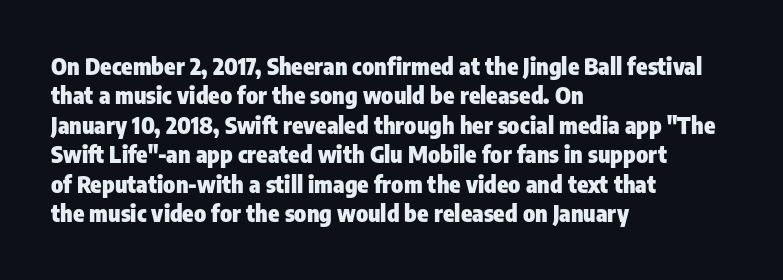
In terms of posture, this sample is upright. Whoever set this chose a conventional vertical rhythm. The space directly below the letters is spotless. A typesetter would call this zero additional tracking.
